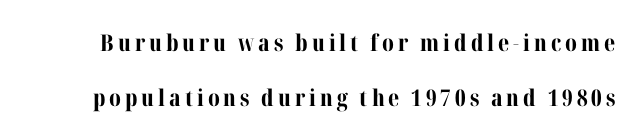
{"italic": "no", "bold": "yes", "underline": "no", "line_spacing": "loose", "line_spacing_ratio": 2.37, "glyph_px": 23}
